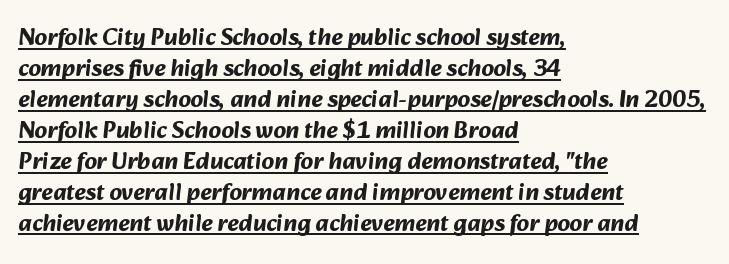
These lines are set flush left with a ragged right edge. Short note: letters normally spaced. You'd pick this weight for a headline — it's a proper bold. A rule runs beneath these lines of type.
